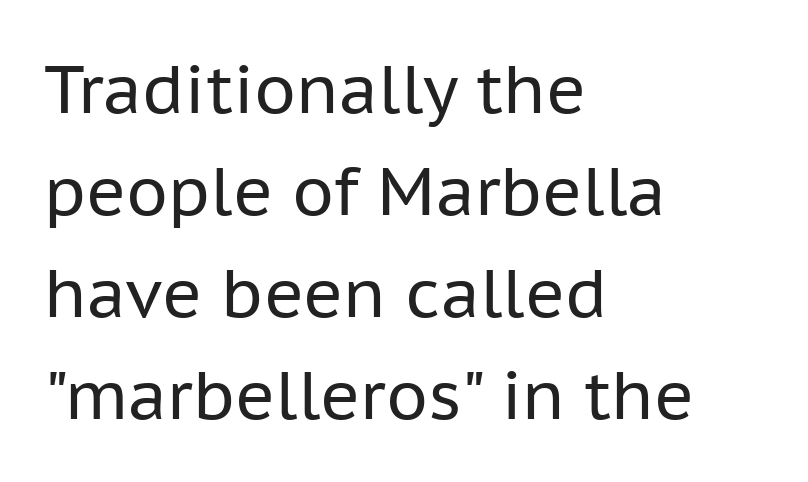
Q: Is the text bold? A: No.
Q: Is the text italic (slanted)? A: No, it is upright.
Q: Is the typeface a serif or a sans-serif typeface? A: Sans-serif.
Q: Is the text underlined? A: No.
Q: How is the paragraph aligned? A: Left-aligned.
Q: Is the spacing between letters normal or unusually wide? A: Normal.
Q: Is the spacing between lines tight, normal or loose? A: Normal.
Q: Width (condensed, normal, or wide)? A: Normal.
Q: Stroke contrast? A: Low.
Q: x-height? A: Medium.
Q: Monospaced? A: No.
